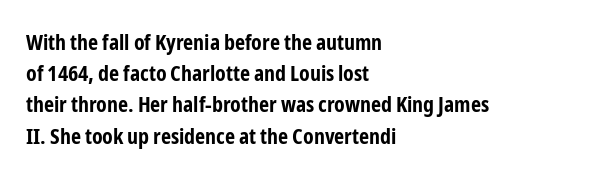
In CSS terms this would be text-align: left. Baseline-to-baseline distance is the conventional proportion of letter height. Notice how the stems are strictly vertical — no italics here. The space beneath each line is pristine and unruled. Spacing between characters is what you'd get straight out of the box. The passage shown is emphatically bold.
